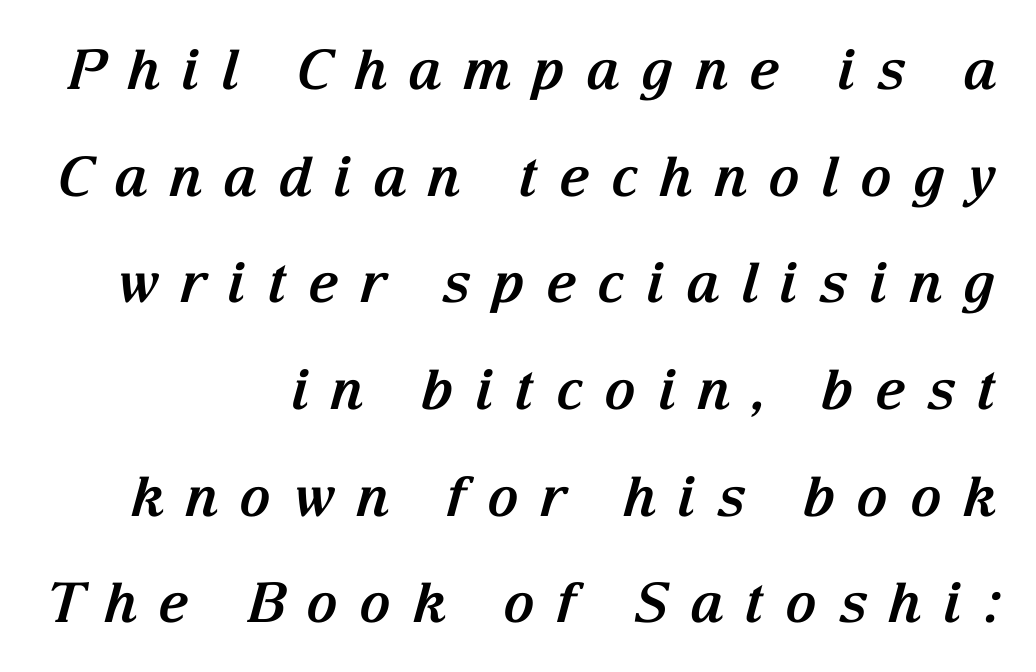
{"serif": "yes", "italic": "yes", "lean": "right", "slant_degrees": 15, "bold": "yes", "weight": "bold", "width": "normal", "stroke_contrast": "medium", "x_height": "medium", "monospaced": "no", "underline": "no", "align": "right", "line_spacing": "loose", "line_spacing_ratio": 1.94, "letter_spacing": "wide", "letter_spacing_em": 0.37, "glyph_px": 55}
